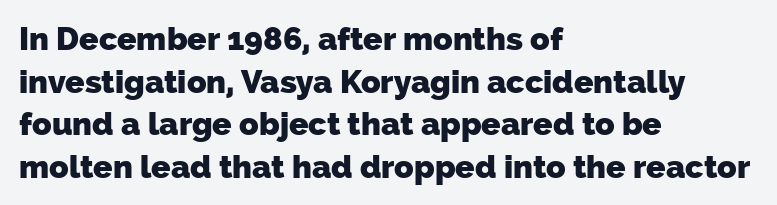
The image shows 32 px heavy sans-serif type; set left-aligned, normal line spacing (1.33x), normal letter spacing, not underlined; low stroke contrast and a medium x-height.
